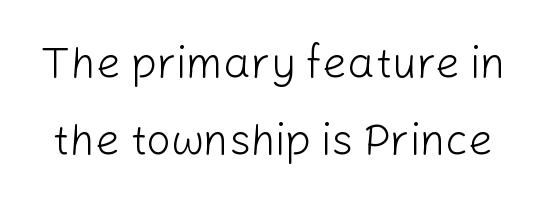
Has an underline been added? It has not. Here the designer chose a conventional face with non-uniform glyph widths. Posture: upright roman. Nothing sits at the stroke ends, so this counts as sans-serif.
